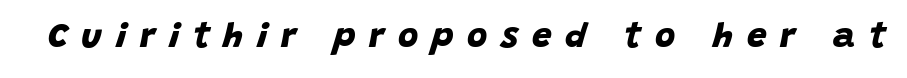
{"serif": "no", "bold": "yes", "weight": "bold", "width": "normal", "stroke_contrast": "low", "x_height": "large", "monospaced": "no", "underline": "no", "letter_spacing": "wide", "letter_spacing_em": 0.39, "glyph_px": 35}
